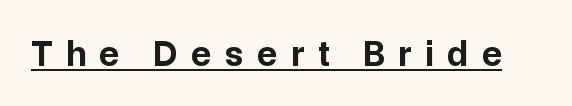
The image shows 37 px bold sans-serif type, upright; set unusually wide letter spacing (+0.37 em), underlined; low stroke contrast and a medium x-height.
